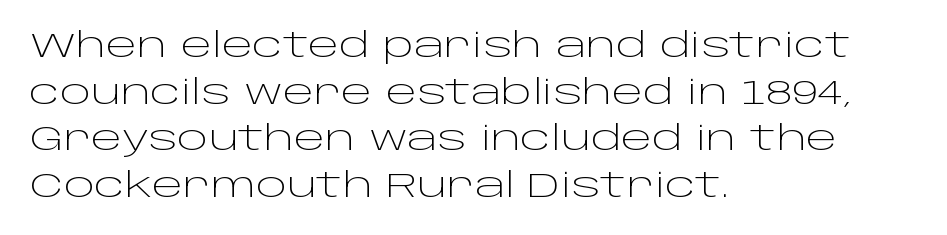
{"serif": "no", "italic": "no", "bold": "no", "weight": "light", "width": "wide", "stroke_contrast": "low", "x_height": "large", "monospaced": "no", "underline": "no", "align": "left", "line_spacing": "normal", "line_spacing_ratio": 1.41, "letter_spacing": "normal", "letter_spacing_em": 0.0, "glyph_px": 33}
